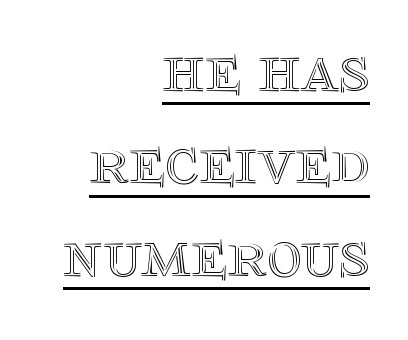
Q: Is the text italic (slanted)? A: No, it is upright.
Q: Is the text underlined? A: Yes.
Q: How is the paragraph aligned? A: Right-aligned.
Q: Is the spacing between letters normal or unusually wide? A: Normal.
Q: Is the spacing between lines tight, normal or loose? A: Normal.
Q: Width (condensed, normal, or wide)? A: Normal.
Q: x-height? A: Large.
Q: Monospaced? A: No.
